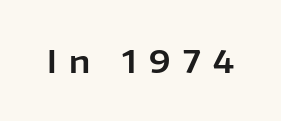
Q: Is the text italic (slanted)? A: No, it is upright.
Q: Is the typeface a serif or a sans-serif typeface? A: Sans-serif.
Q: Is the text underlined? A: No.
Q: Is the spacing between letters normal or unusually wide? A: Unusually wide.
Q: Width (condensed, normal, or wide)? A: Normal.
Q: Stroke contrast? A: Low.
Q: x-height? A: Medium.
Q: Monospaced? A: No.
